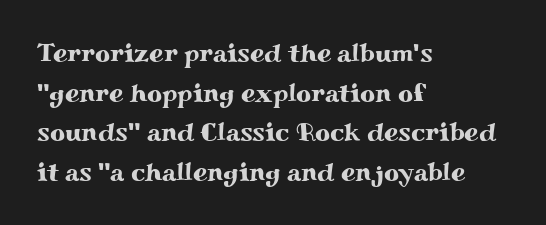
{"italic": "no", "underline": "no", "align": "left", "line_spacing": "normal", "line_spacing_ratio": 1.52, "letter_spacing": "normal", "letter_spacing_em": 0.0, "glyph_px": 26}
